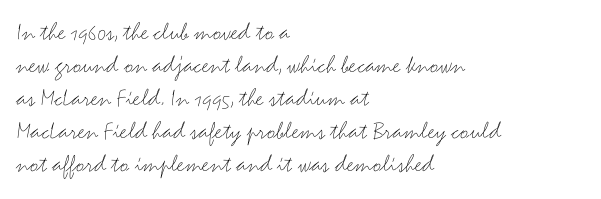
These lines sit exactly where default settings would place them. Students, note that the glyphs here touch the page at normal intervals. The passage shown is not bold in any degree. In CSS terms this would be text-align: left. Underlining? Definitely not there.
